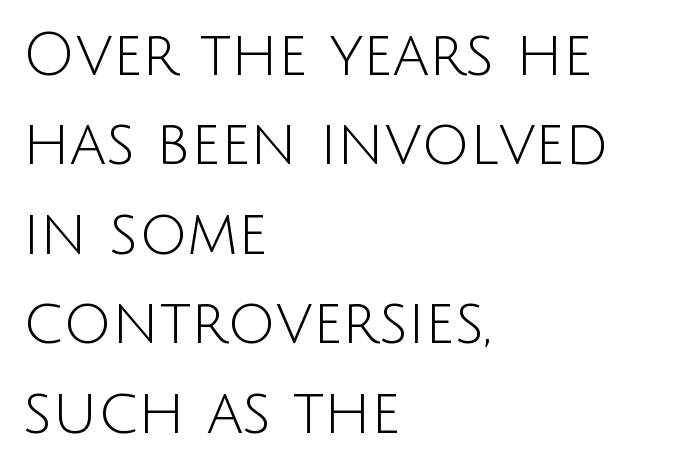
The designer went with a sans here, leaving each stem footless. Anything drawn beneath the words? Only blank space. Line starts are locked; line ends wander. The font is comparable to plain body text, perhaps lighter. The passage shown is typed in a proportional face where columns would drift. The line-height multiplier appears to be the usual default.
